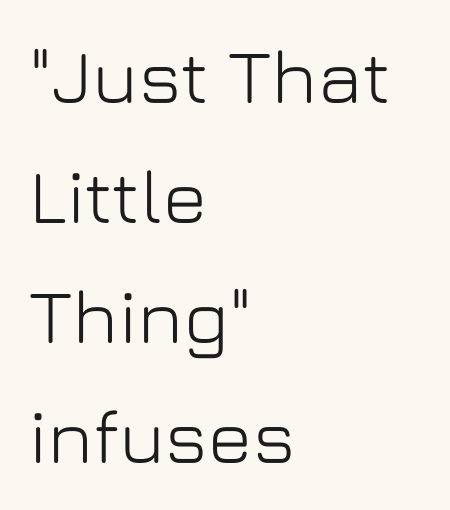
{"serif": "no", "italic": "no", "width": "normal", "stroke_contrast": "low", "x_height": "medium", "monospaced": "no", "underline": "no", "align": "left", "line_spacing": "normal", "line_spacing_ratio": 1.58, "letter_spacing": "normal", "letter_spacing_em": 0.0, "glyph_px": 76}
